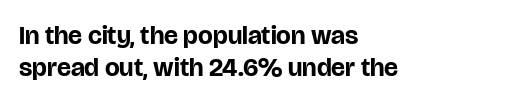
{"italic": "no", "bold": "yes", "underline": "no", "align": "left", "line_spacing_ratio": 1.22, "letter_spacing": "normal", "letter_spacing_em": 0.0, "glyph_px": 26}
